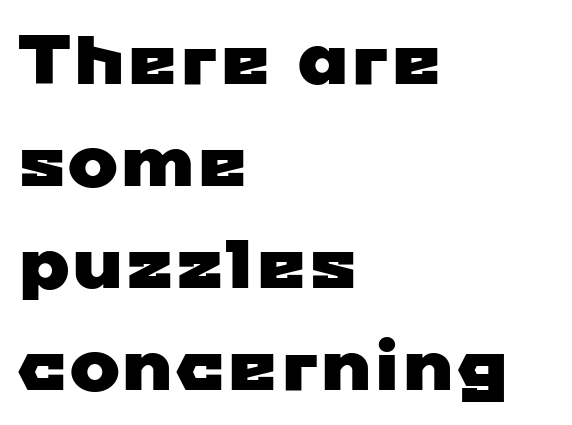
{"serif": "no", "width": "wide", "stroke_contrast": "low", "x_height": "medium", "monospaced": "no", "underline": "no", "align": "left", "line_spacing": "normal", "line_spacing_ratio": 1.5, "letter_spacing": "normal", "letter_spacing_em": 0.0, "glyph_px": 68}
